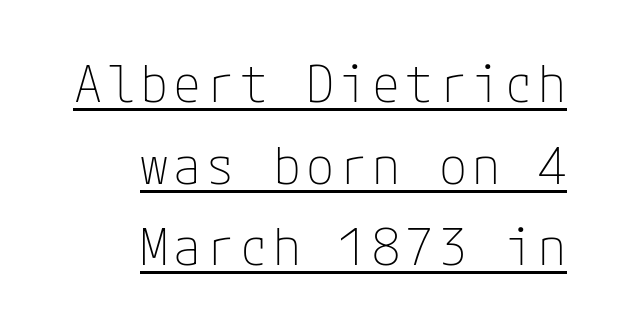
{"serif": "no", "italic": "no", "bold": "no", "weight": "thin", "width": "normal", "stroke_contrast": "low", "x_height": "medium", "underline": "yes", "align": "right", "line_spacing": "normal", "line_spacing_ratio": 1.6, "glyph_px": 51}
